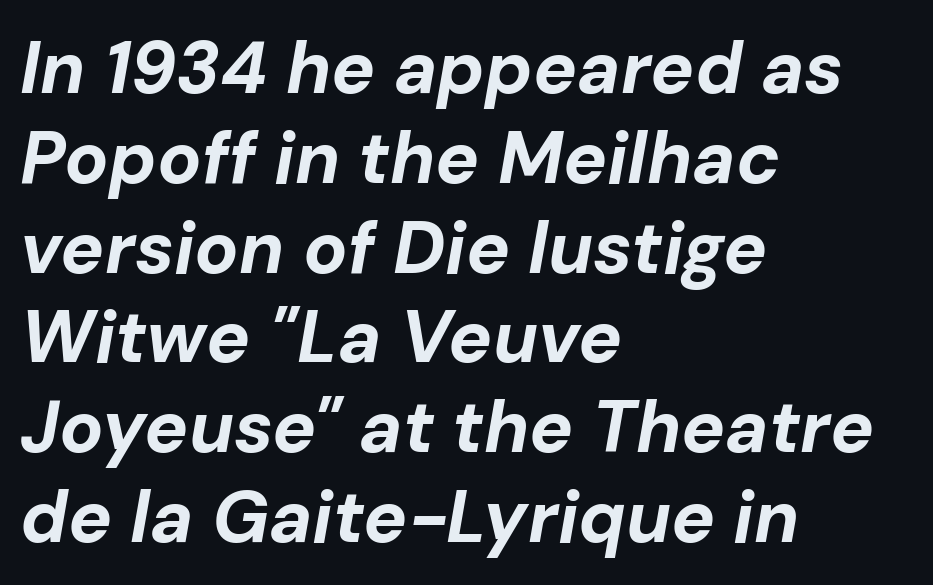
The rendering uses natural spacing where letterforms have individual widths. The lines in this sample share a left origin and differ only in where they stop. This is oblique type, the kind used for emphasis or titles. Look at the stroke-to-counter ratio: heavy, a bold.
